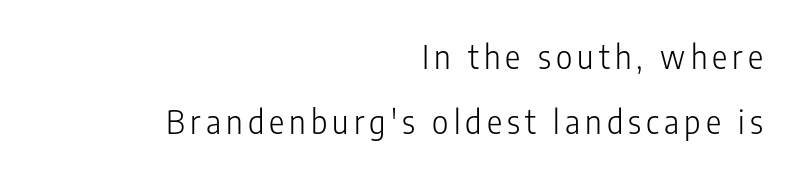
Q: Is the text bold? A: No.
Q: Is the text italic (slanted)? A: No, it is upright.
Q: Is the typeface a serif or a sans-serif typeface? A: Sans-serif.
Q: Is the text underlined? A: No.
Q: How is the paragraph aligned? A: Right-aligned.
Q: Is the spacing between lines tight, normal or loose? A: Loose.
Q: Width (condensed, normal, or wide)? A: Condensed.
Q: Stroke contrast? A: Low.
Q: x-height? A: Medium.
Q: Monospaced? A: No.
